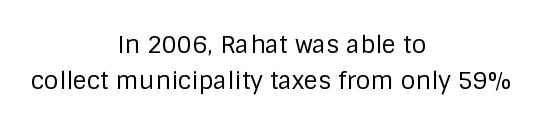
Each new line begins a customary step beneath the previous one. Compared with typical body copy, the letter spacing here is the same. A quiet, ordinary-to-light weight characterises the typeface. Which margin do the lines hug? Neither — every line sits in the middle.
